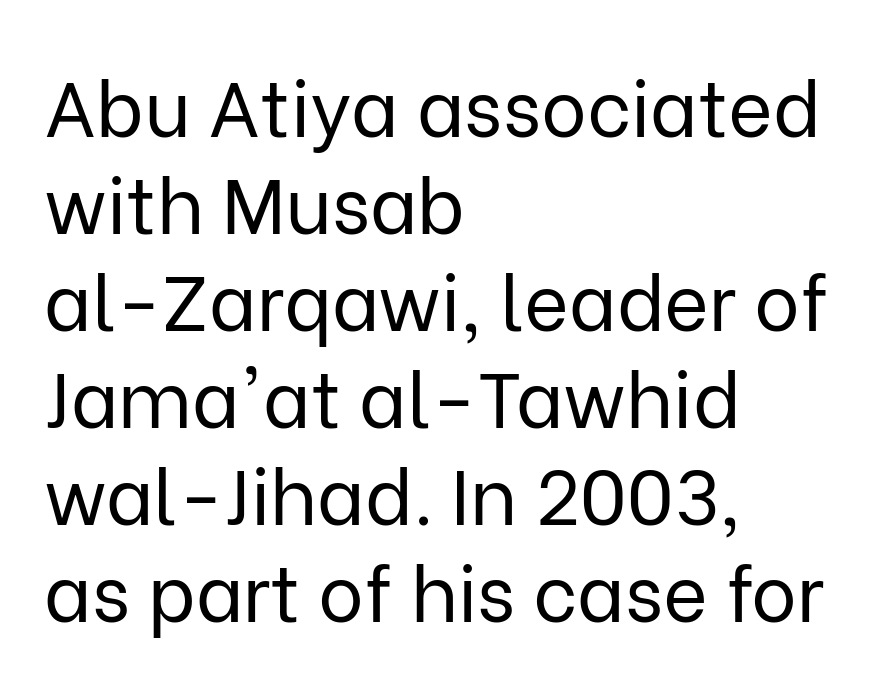
The image shows 77 px regular-weight sans-serif type, upright; set left-aligned, normal line spacing (1.26x), normal letter spacing, not underlined; low stroke contrast and a medium x-height.
